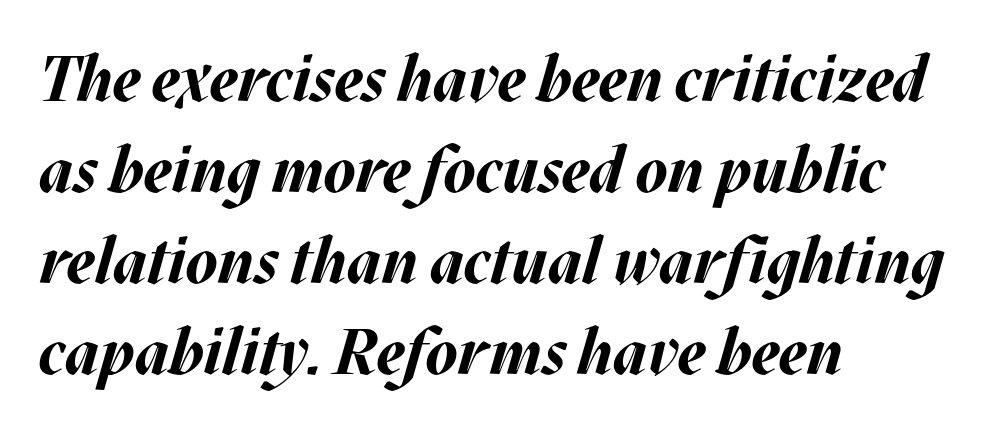
{"italic": "yes", "lean": "right", "slant_degrees": 17, "bold": "yes", "weight": "bold", "width": "normal", "stroke_contrast": "medium", "x_height": "large", "monospaced": "no", "underline": "no", "align": "left", "line_spacing": "normal", "line_spacing_ratio": 1.42, "letter_spacing": "normal", "letter_spacing_em": 0.0, "glyph_px": 64}
